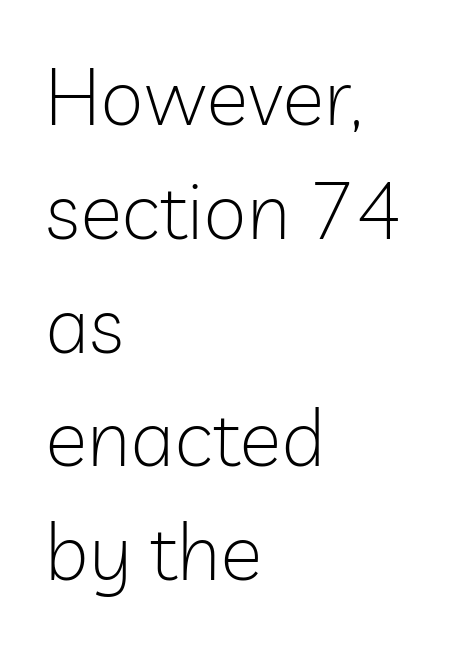
Q: Is the text bold? A: No.
Q: Is the text italic (slanted)? A: No, it is upright.
Q: Is the typeface a serif or a sans-serif typeface? A: Sans-serif.
Q: Is the text underlined? A: No.
Q: How is the paragraph aligned? A: Left-aligned.
Q: Is the spacing between letters normal or unusually wide? A: Normal.
Q: Is the spacing between lines tight, normal or loose? A: Normal.
Q: Width (condensed, normal, or wide)? A: Normal.
Q: Stroke contrast? A: Low.
Q: x-height? A: Medium.
Q: Monospaced? A: No.
